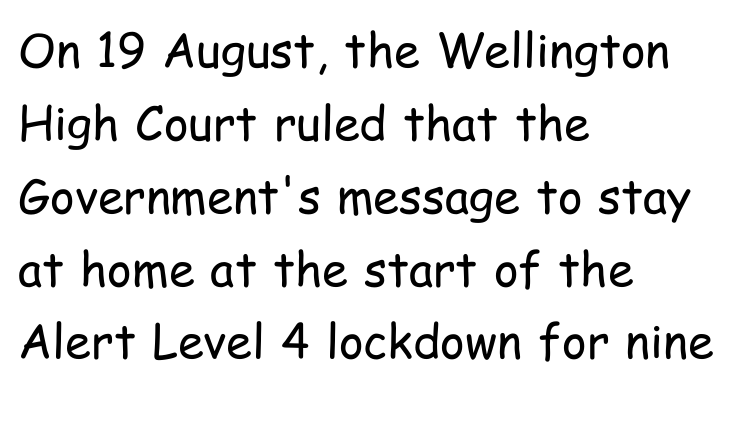
{"serif": "no", "italic": "no", "bold": "no", "weight": "regular", "width": "condensed", "stroke_contrast": "low", "x_height": "medium", "monospaced": "no", "underline": "no", "align": "left", "line_spacing": "normal", "line_spacing_ratio": 1.55, "letter_spacing": "normal", "letter_spacing_em": 0.0, "glyph_px": 47}
